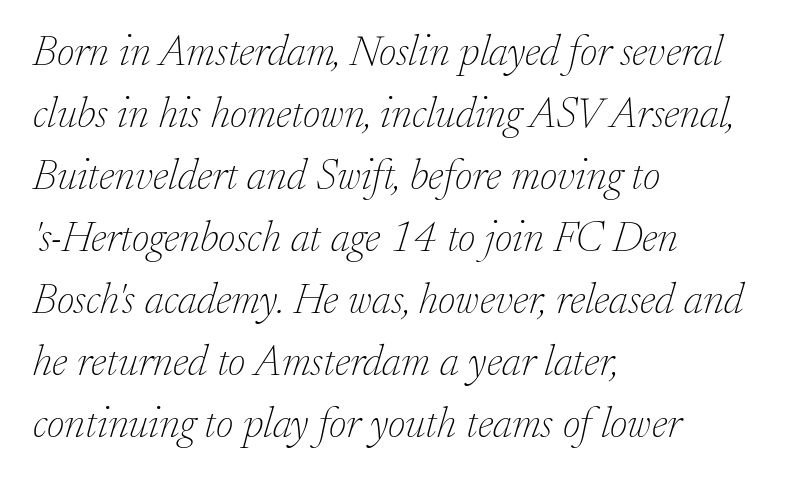
{"serif": "yes", "italic": "yes", "lean": "right", "slant_degrees": 17, "bold": "no", "weight": "thin", "width": "normal", "stroke_contrast": "low", "x_height": "small", "monospaced": "no", "underline": "no", "align": "left", "line_spacing": "normal", "line_spacing_ratio": 1.44, "letter_spacing": "normal", "letter_spacing_em": 0.0, "glyph_px": 43}
